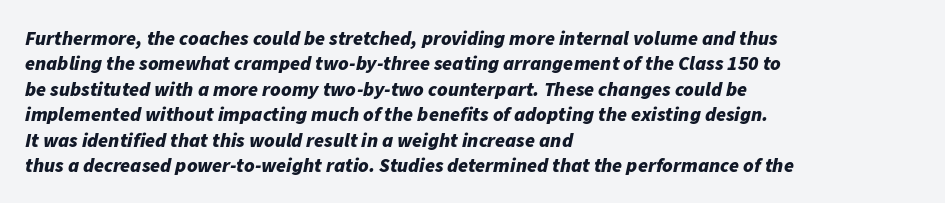
Is the type slanted? Yes — the strokes lean at a clear angle. Anything drawn beneath the words? Only blank space. The typesetting leans heavy: a genuine bold. Visually the block forms a straight wall on the left and a jagged coastline on the right.
